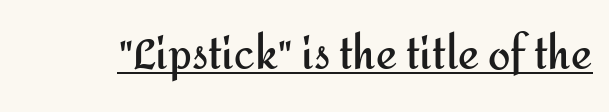
{"serif": "no", "italic": "no", "bold": "yes", "weight": "semibold", "width": "normal", "stroke_contrast": "medium", "x_height": "medium", "monospaced": "no", "underline": "yes", "letter_spacing": "normal", "letter_spacing_em": 0.0, "glyph_px": 40}
